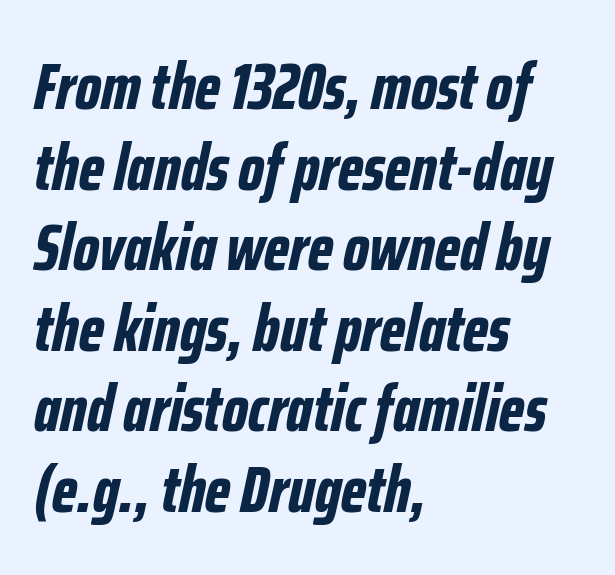
The image shows 66 px bold, condensed type, italic (leaning right); set left-aligned, line spacing 1.22x, normal letter spacing, not underlined; low stroke contrast and a medium x-height.
